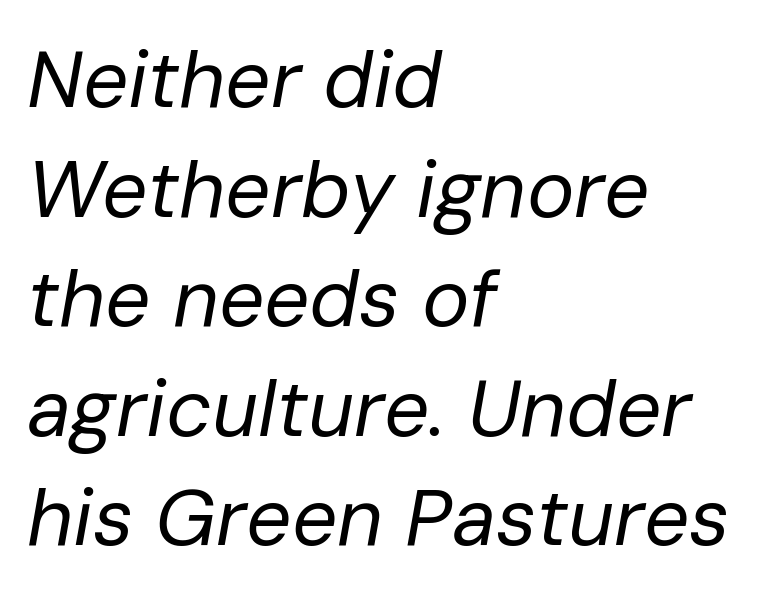
The string is rendered with underlining switched off. The cut favours lightness, reaching ordinary text weight at its darkest. The passage is arranged the way most books set body copy — flush left. These lines were composed using italics. Each word holds together tightly as a unit, with standard inter-letter gaps. The rows are spaced the way most documents space them.
